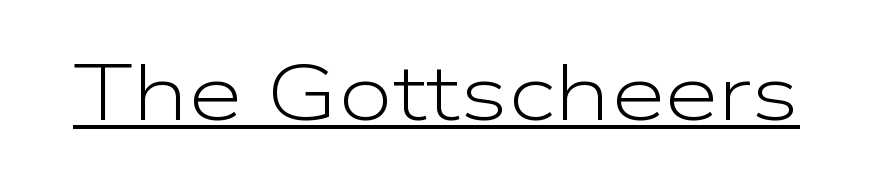
Q: Is the text bold? A: No.
Q: Is the text italic (slanted)? A: No, it is upright.
Q: Is the typeface a serif or a sans-serif typeface? A: Sans-serif.
Q: Is the text underlined? A: Yes.
Q: Is the spacing between letters normal or unusually wide? A: Normal.
Q: Width (condensed, normal, or wide)? A: Wide.
Q: Stroke contrast? A: Low.
Q: x-height? A: Medium.
Q: Monospaced? A: No.
